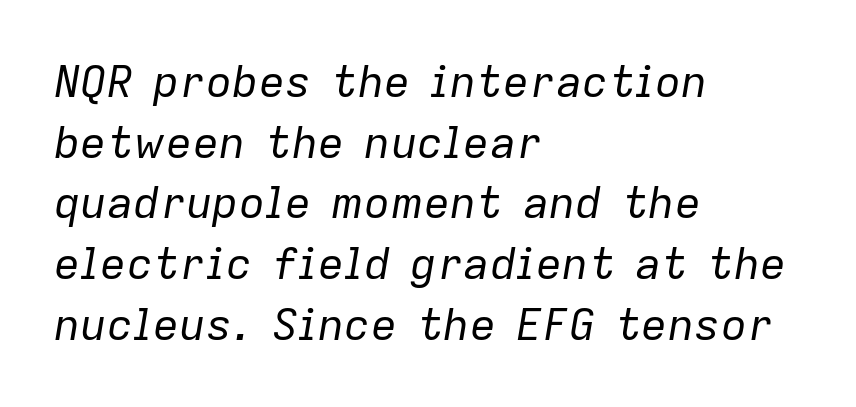
Q: Is the text bold? A: No.
Q: Is the text italic (slanted)? A: Yes, it leans right by about 9 degrees.
Q: Is the text underlined? A: No.
Q: How is the paragraph aligned? A: Left-aligned.
Q: Is the spacing between letters normal or unusually wide? A: Normal.
Q: Is the spacing between lines tight, normal or loose? A: Normal.
Q: Width (condensed, normal, or wide)? A: Normal.
Q: Stroke contrast? A: Low.
Q: x-height? A: Medium.
Q: Monospaced? A: No.
